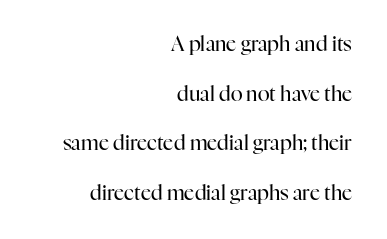
The image shows 20 px text type, upright; set right-aligned, loose line spacing (2.48x), normal letter spacing, not underlined.
